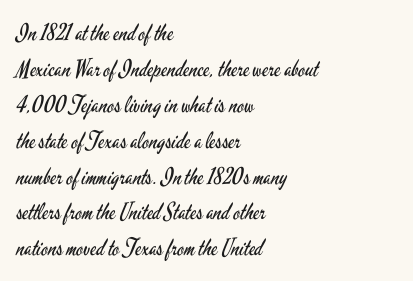
The image shows 23 px text type; set left-aligned, normal line spacing (1.56x), normal letter spacing, not underlined.
